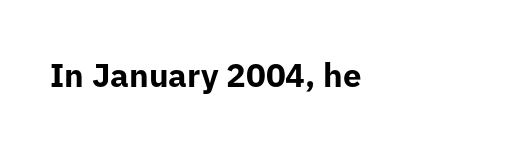
{"serif": "no", "italic": "no", "bold": "yes", "weight": "bold", "width": "normal", "stroke_contrast": "low", "x_height": "medium", "monospaced": "no", "underline": "no", "letter_spacing": "normal", "letter_spacing_em": 0.0, "glyph_px": 33}
